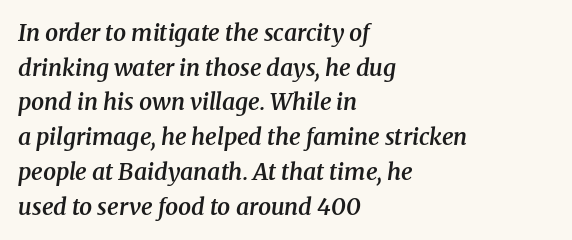
Q: Is the text bold? A: Semi-bold.
Q: Is the text italic (slanted)? A: Yes, it leans right by about 8 degrees.
Q: Is the text underlined? A: No.
Q: How is the paragraph aligned? A: Left-aligned.
Q: Is the spacing between letters normal or unusually wide? A: Normal.
Q: Is the spacing between lines tight, normal or loose? A: Normal.
